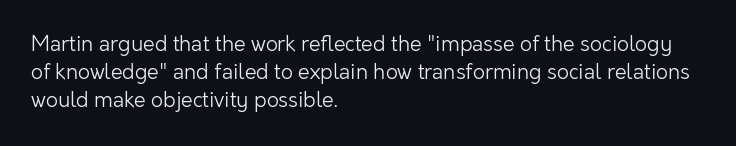
Visually the block forms a straight wall on the left and a jagged coastline on the right. Style check: upright. Bold? No — there's no thickening of the strokes. Notice how descenders clear the ascenders below comfortably — that's standard leading. Each word holds together tightly as a unit, with standard inter-letter gaps.
